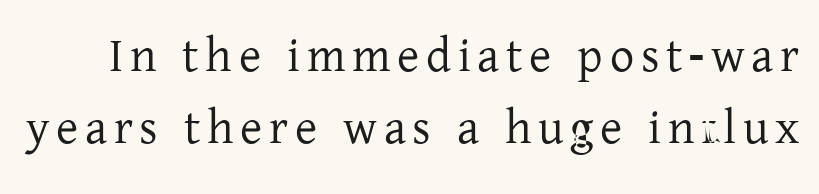
The baseline area is clear. In terms of letterform style, serifs are clearly present. The rendering uses natural spacing where letterforms have individual widths. Does the leading feel generous? No, just average. Style check: upright.
